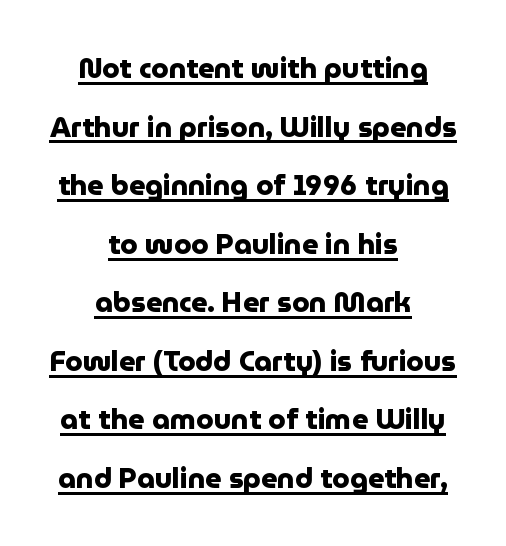
{"serif": "no", "italic": "no", "bold": "yes", "weight": "heavy", "width": "normal", "stroke_contrast": "low", "x_height": "medium", "monospaced": "no", "underline": "yes", "align": "center", "line_spacing": "loose", "line_spacing_ratio": 2.09, "letter_spacing": "normal", "letter_spacing_em": 0.0, "glyph_px": 28}
